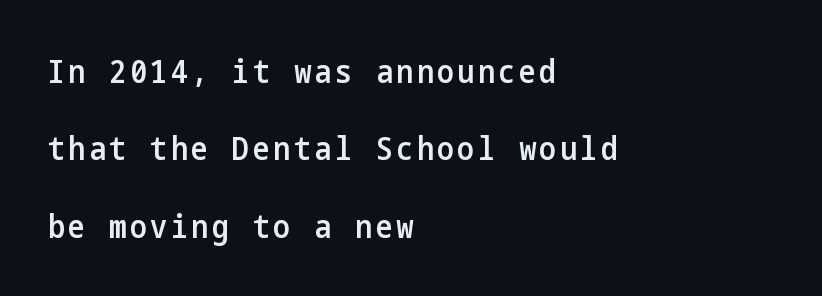
The image shows 32 px semibold, condensed sans-serif type, upright; set left-aligned, loose line spacing (2.42x), not underlined; low stroke contrast and a medium x-height.
